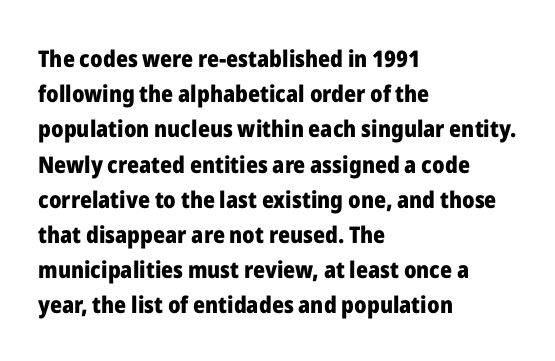
The image shows 23 px bold type, upright; set left-aligned, normal line spacing (1.53x), normal letter spacing, not underlined.
